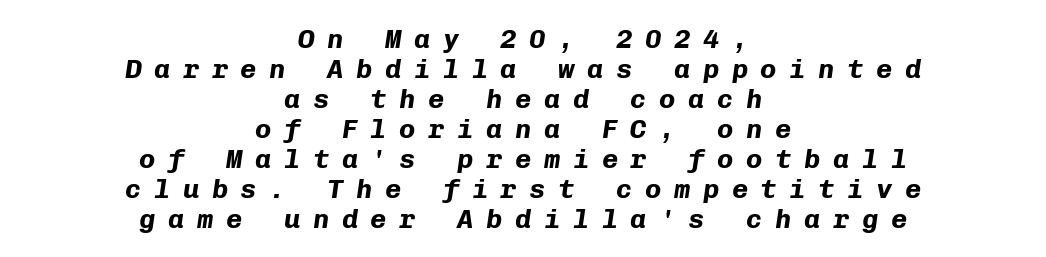
Q: Is the text bold? A: Yes.
Q: Is the text italic (slanted)? A: Yes, it leans right by about 8 degrees.
Q: Is the text underlined? A: No.
Q: How is the paragraph aligned? A: Centered.
Q: Is the spacing between letters normal or unusually wide? A: Unusually wide.
Q: Is the spacing between lines tight, normal or loose? A: Tight.
